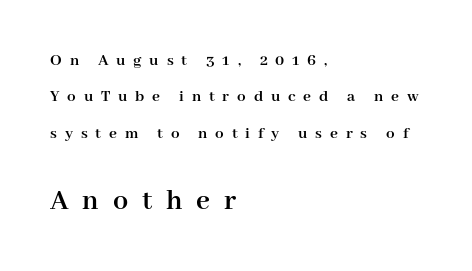
{"serif": "yes", "italic": "no", "bold": "yes", "weight": "semibold", "width": "normal", "stroke_contrast": "high", "x_height": "medium", "monospaced": "no", "underline": "no", "align": "left", "line_spacing": "loose", "line_spacing_ratio": 2.14, "letter_spacing": "wide", "letter_spacing_em": 0.46, "larger_block": "second", "size_ratio": 1.76, "glyph_px": 30}
